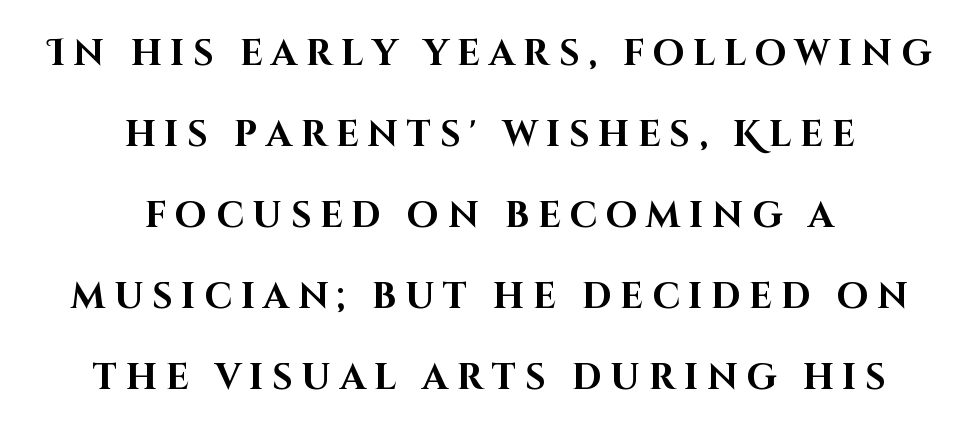
The letters advance in unequal steps, a hallmark of proportional type. You'd pick this weight for a headline — it's a proper bold. These lines are centered, leaving both edges ragged. I'd call this a sans setting — the letters go barefoot.
